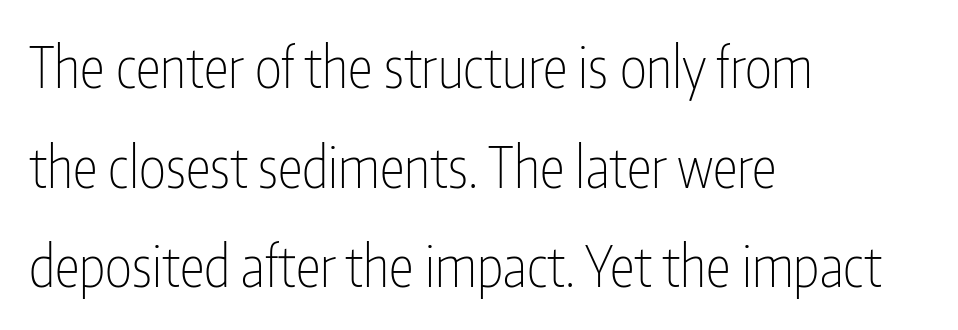
Q: Is the text bold? A: No.
Q: Is the text italic (slanted)? A: No, it is upright.
Q: Is the typeface a serif or a sans-serif typeface? A: Sans-serif.
Q: Is the text underlined? A: No.
Q: How is the paragraph aligned? A: Left-aligned.
Q: Is the spacing between letters normal or unusually wide? A: Normal.
Q: Width (condensed, normal, or wide)? A: Condensed.
Q: Stroke contrast? A: Low.
Q: x-height? A: Medium.
Q: Monospaced? A: No.
